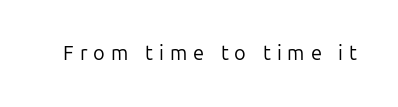
Q: Is the text bold? A: No.
Q: Is the text italic (slanted)? A: No, it is upright.
Q: Is the text underlined? A: No.
Q: Is the spacing between letters normal or unusually wide? A: Unusually wide.
